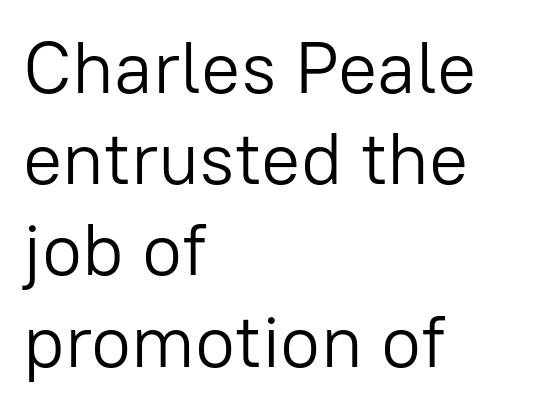
Nope, not italic — everything's standing straight. This is sans-serif lettering, the kind often seen on screens and signage. The words here are not underlined. This sample has the flowing, uneven cadence of proportional lettering.
